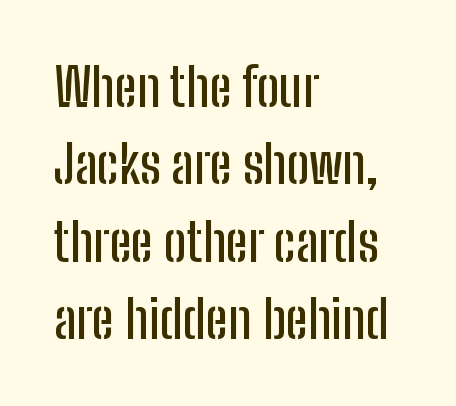
Q: Is the text italic (slanted)? A: No, it is upright.
Q: Is the typeface a serif or a sans-serif typeface? A: Sans-serif.
Q: Is the text underlined? A: No.
Q: How is the paragraph aligned? A: Left-aligned.
Q: Is the spacing between letters normal or unusually wide? A: Normal.
Q: Is the spacing between lines tight, normal or loose? A: Normal.
Q: Width (condensed, normal, or wide)? A: Condensed.
Q: Stroke contrast? A: Low.
Q: x-height? A: Medium.
Q: Monospaced? A: No.
